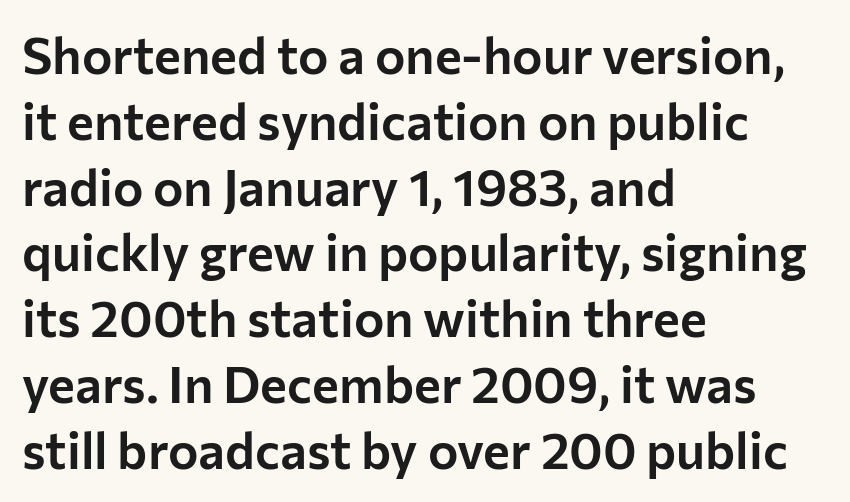
The image shows 51 px sans-serif type, upright; set left-aligned, normal line spacing (1.29x), normal letter spacing, not underlined; low stroke contrast and a medium x-height.
